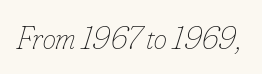
Q: Is the text bold? A: No.
Q: Is the text italic (slanted)? A: Yes, it leans right by about 16 degrees.
Q: Is the text underlined? A: No.
Q: Is the spacing between letters normal or unusually wide? A: Normal.
Q: Width (condensed, normal, or wide)? A: Condensed.
Q: Stroke contrast? A: Low.
Q: x-height? A: Small.
Q: Monospaced? A: No.
